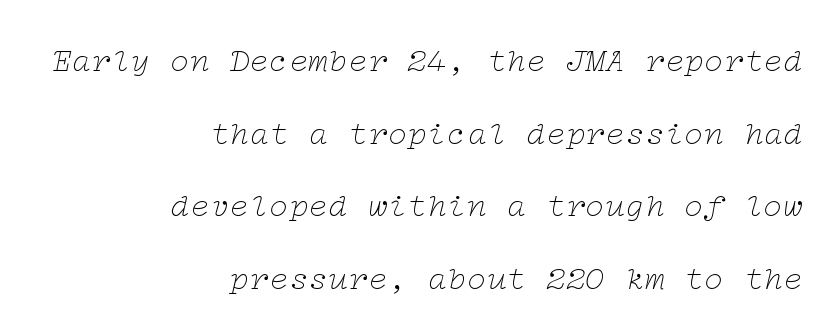
The image shows 33 px thin, wide serif type, italic (leaning right); set right-aligned, loose line spacing (2.2x), normal letter spacing, not underlined; low stroke contrast and a medium x-height.
